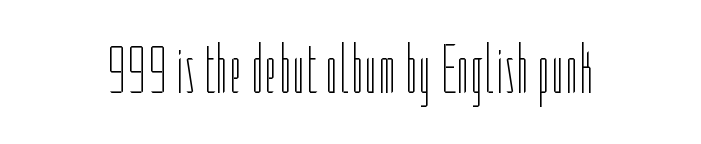
{"italic": "no", "bold": "no", "weight": "thin", "width": "condensed", "stroke_contrast": "low", "x_height": "medium", "monospaced": "no", "underline": "no", "letter_spacing": "normal", "letter_spacing_em": 0.0, "glyph_px": 70}
